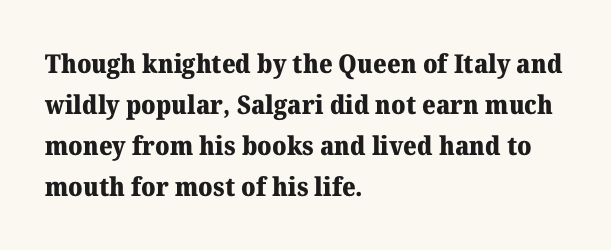
{"italic": "no", "bold": "yes", "underline": "no", "align": "left", "line_spacing": "normal", "line_spacing_ratio": 1.58, "letter_spacing": "normal", "letter_spacing_em": 0.0, "glyph_px": 26}
